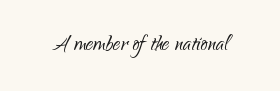
Unmarked baselines from the first word to the last. Look at the bottom of the vertical strokes: they stop flat, with no serifs. The font sits on the lighter half of the weight spectrum, regular included. This rendering leaves character spacing at its baseline value.
